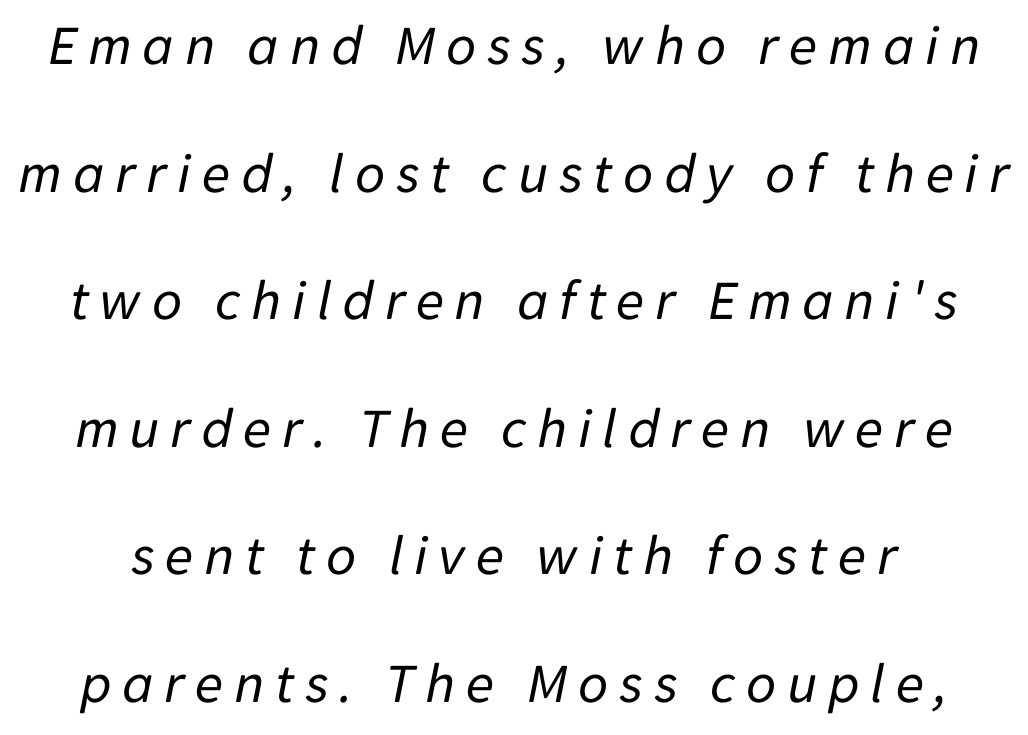
The image shows 58 px regular-weight type, italic (leaning right); set loose line spacing (2.2x), not underlined; low stroke contrast and a medium x-height.
